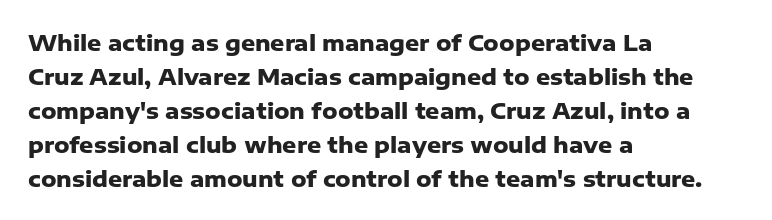
The lettering holds an erect, upright posture throughout. No word sits above an underline. Thick stems and heavy bowls — unmistakably bold. How are the letters spaced? Ordinarily, with no added tracking. Line beginnings align vertically; line endings do not.
